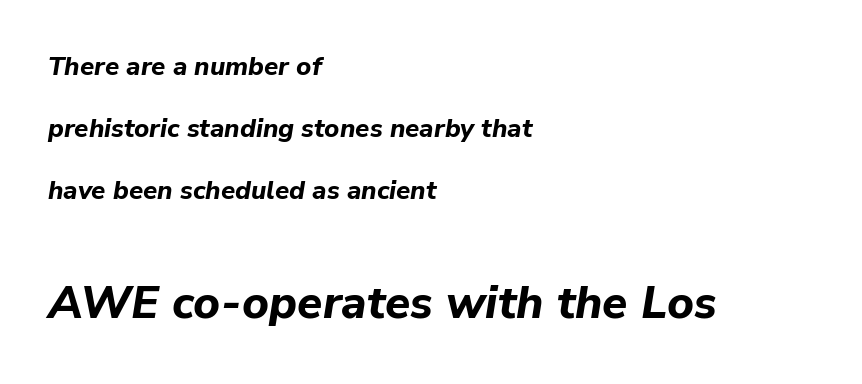
{"italic": "yes", "lean": "right", "slant_degrees": 9, "bold": "yes", "weight": "bold", "width": "normal", "stroke_contrast": "low", "x_height": "medium", "monospaced": "no", "underline": "no", "align": "left", "line_spacing": "loose", "line_spacing_ratio": 2.39, "letter_spacing": "normal", "letter_spacing_em": 0.0, "larger_block": "second", "size_ratio": 1.77, "glyph_px": 46}
